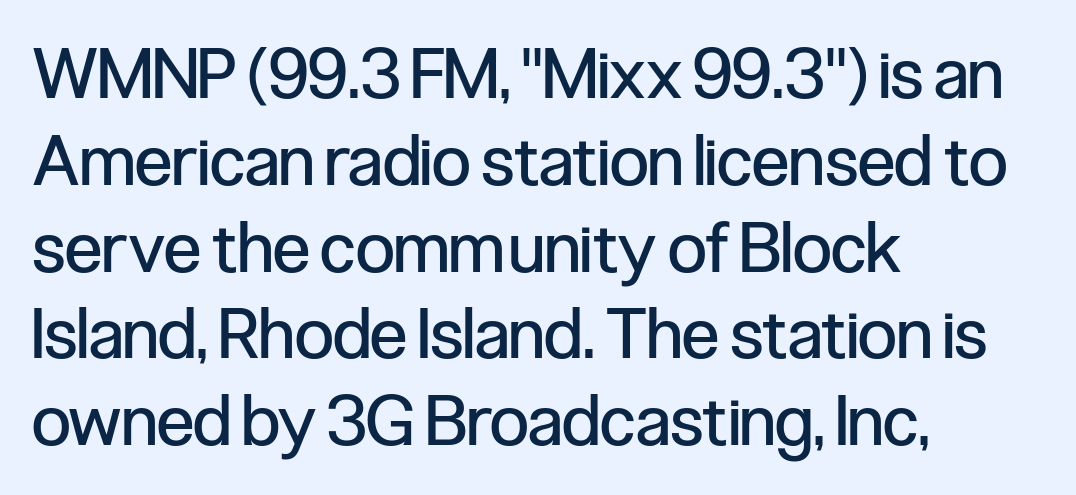
A typesetter would mark this as roman, not italic. Alignment: flush left. A typesetter would call this proportional, since set widths differ per character. Quick note: underline off. Each word holds together tightly as a unit, with standard inter-letter gaps. A quiet, ordinary-to-light weight characterises the typeface.
